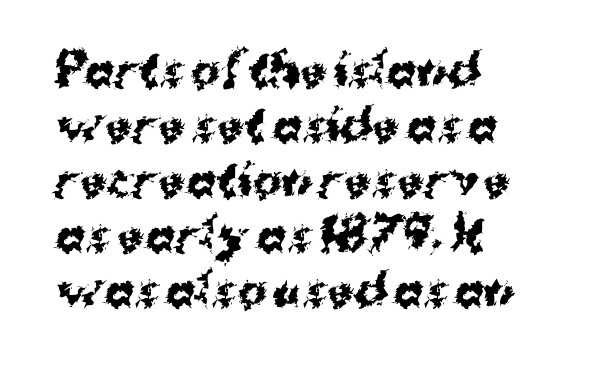
Q: Is the text bold? A: Yes.
Q: Is the text italic (slanted)? A: Yes.
Q: Is the typeface a serif or a sans-serif typeface? A: Sans-serif.
Q: Is the text underlined? A: No.
Q: How is the paragraph aligned? A: Left-aligned.
Q: Is the spacing between letters normal or unusually wide? A: Normal.
Q: Is the spacing between lines tight, normal or loose? A: Normal.
Q: Width (condensed, normal, or wide)? A: Normal.
Q: Stroke contrast? A: Medium.
Q: x-height? A: Medium.
Q: Monospaced? A: No.
